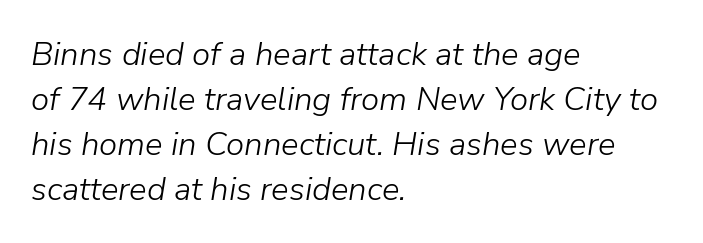
{"italic": "yes", "lean": "right", "slant_degrees": 9, "bold": "no", "weight": "light", "width": "normal", "stroke_contrast": "low", "x_height": "medium", "monospaced": "no", "underline": "no", "align": "left", "line_spacing": "normal", "line_spacing_ratio": 1.36, "letter_spacing": "normal", "letter_spacing_em": 0.0, "glyph_px": 33}
